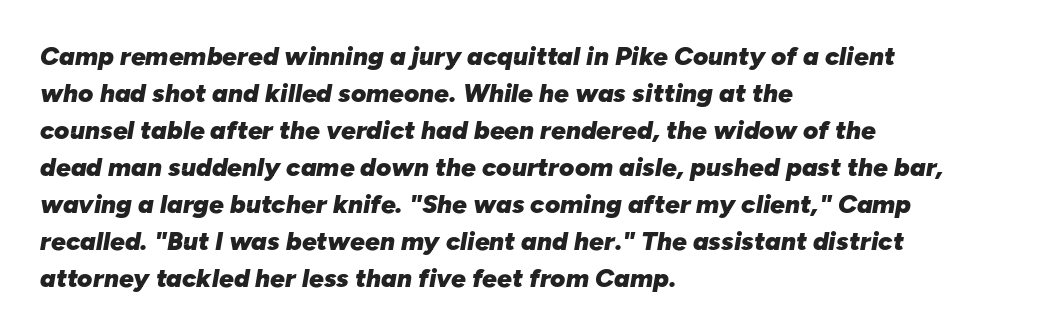
Compared with typical paragraphs, the rows here are spaced about the same. Typeset ragged right — the left edge is the straight one. An italicized treatment has been applied to the whole sample. As a designer I'd log this as weight 700, bold. Bare-footed words on every line.
